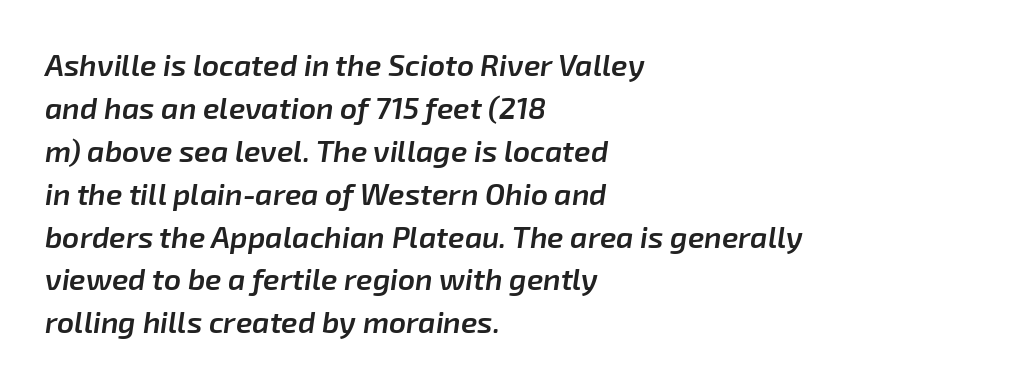
Q: Is the text bold? A: Semi-bold.
Q: Is the text italic (slanted)? A: Yes, it leans right by about 8 degrees.
Q: Is the text underlined? A: No.
Q: How is the paragraph aligned? A: Left-aligned.
Q: Is the spacing between letters normal or unusually wide? A: Normal.
Q: Is the spacing between lines tight, normal or loose? A: Normal.
Q: Width (condensed, normal, or wide)? A: Normal.
Q: Stroke contrast? A: Low.
Q: x-height? A: Medium.
Q: Monospaced? A: No.
